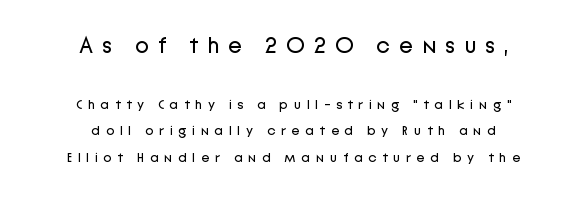
Widely set lines give the paragraph a tall, airy silhouette. Characters remain perfectly vertical along every line. Heft: none added — not bold. Is the letter spacing exaggerated? Yes — the characters are pushed far apart.
